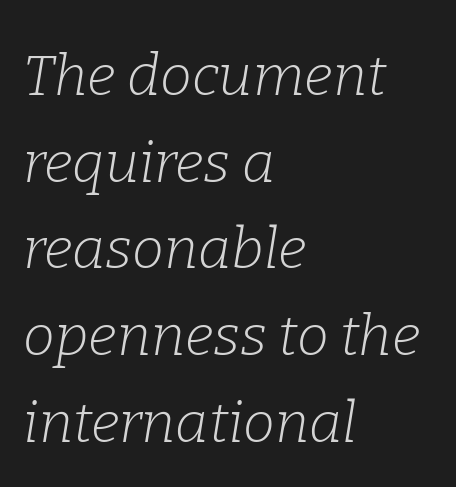
{"serif": "yes", "italic": "yes", "lean": "right", "slant_degrees": 9, "bold": "no", "weight": "light", "width": "normal", "stroke_contrast": "low", "x_height": "medium", "monospaced": "no", "underline": "no", "align": "left", "line_spacing": "normal", "line_spacing_ratio": 1.52, "letter_spacing": "normal", "letter_spacing_em": 0.0, "glyph_px": 57}
